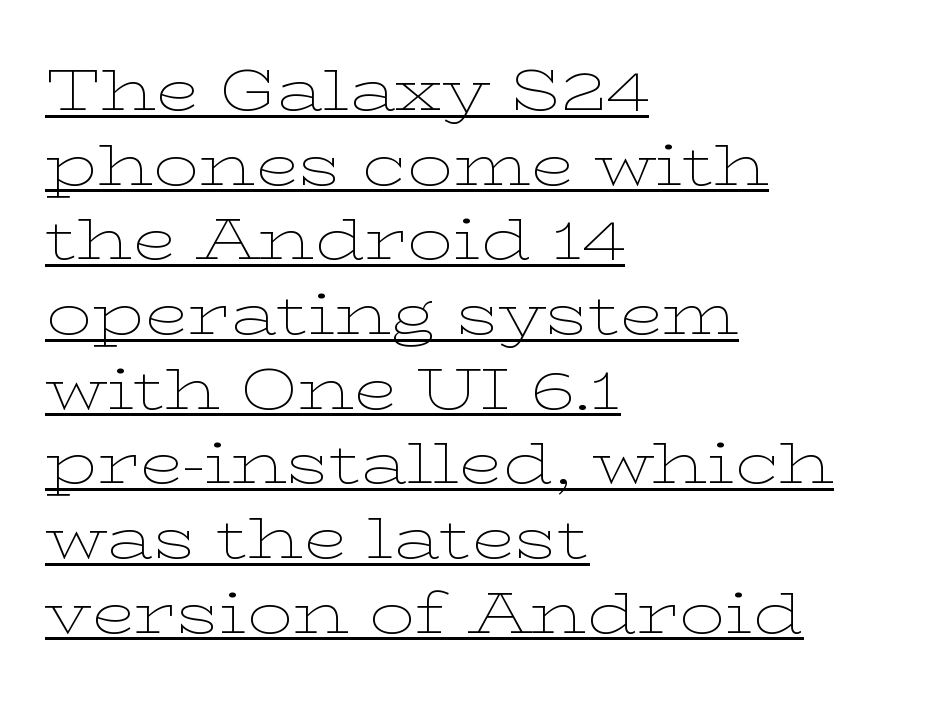
The image shows 57 px thin, wide serif type, upright; set left-aligned, normal line spacing (1.31x), normal letter spacing, underlined; low stroke contrast and a medium x-height.
